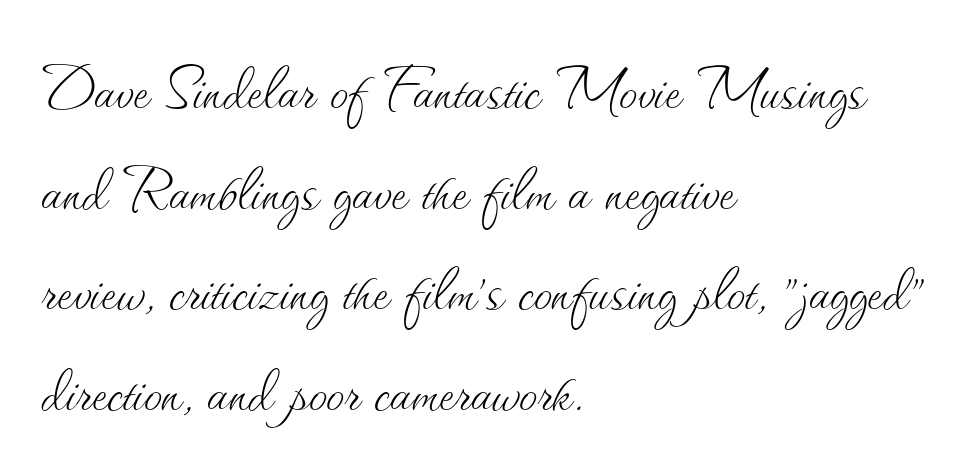
This sample uses plain, unmodified letter spacing. Underlining? Definitely not there. This rendering uses left alignment, leaving the right contour irregular.
